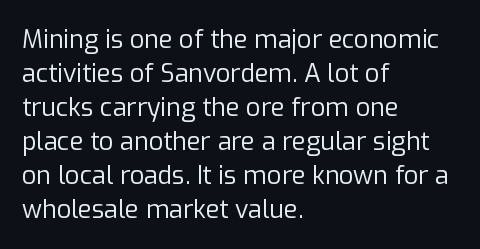
The image shows 25 px text type, upright; set left-aligned, normal line spacing (1.36x), normal letter spacing, not underlined.
